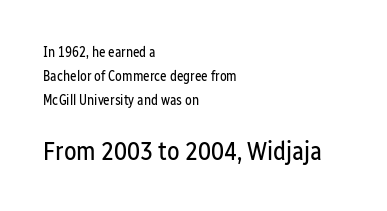
Q: Is the text bold? A: No.
Q: Is the text italic (slanted)? A: No, it is upright.
Q: Is the text underlined? A: No.
Q: How is the paragraph aligned? A: Left-aligned.
Q: Is the spacing between letters normal or unusually wide? A: Normal.
Q: Is the spacing between lines tight, normal or loose? A: Normal.
Q: Which block of text is set in a larger size, the first (top) or the second (bottom)? A: The second (bottom) one.
